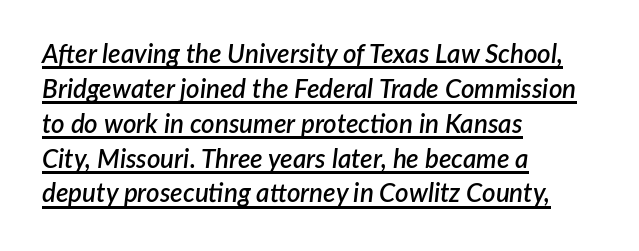
{"italic": "yes", "lean": "right", "slant_degrees": 7, "bold": "semi", "underline": "yes", "align": "left", "line_spacing": "normal", "line_spacing_ratio": 1.34, "letter_spacing": "normal", "letter_spacing_em": 0.0, "glyph_px": 26}
